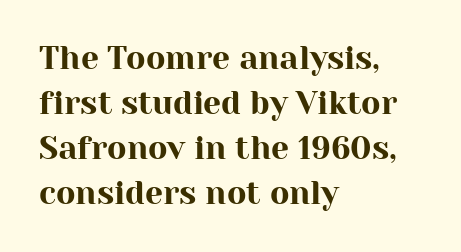
{"serif": "yes", "italic": "no", "width": "normal", "stroke_contrast": "high", "x_height": "medium", "monospaced": "no", "underline": "no", "align": "left", "line_spacing": "normal", "line_spacing_ratio": 1.41, "letter_spacing": "normal", "letter_spacing_em": 0.0, "glyph_px": 32}
